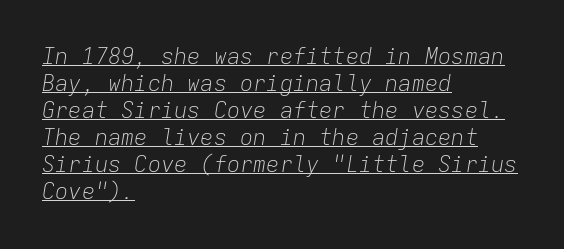
Q: Is the text bold? A: No.
Q: Is the text italic (slanted)? A: Yes, it leans right by about 9 degrees.
Q: Is the text underlined? A: Yes.
Q: How is the paragraph aligned? A: Left-aligned.
Q: Is the spacing between letters normal or unusually wide? A: Normal.
